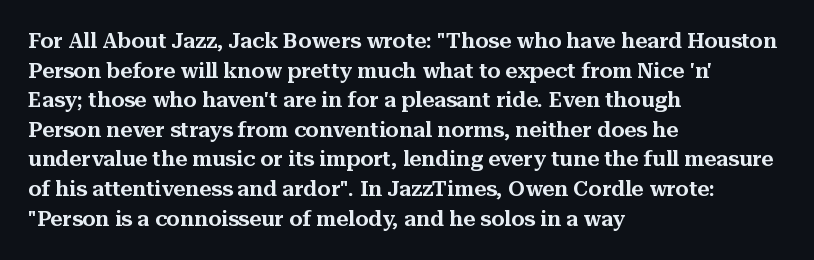
{"italic": "no", "underline": "no", "align": "left", "line_spacing": "normal", "line_spacing_ratio": 1.41, "letter_spacing": "normal", "letter_spacing_em": 0.0, "glyph_px": 21}
